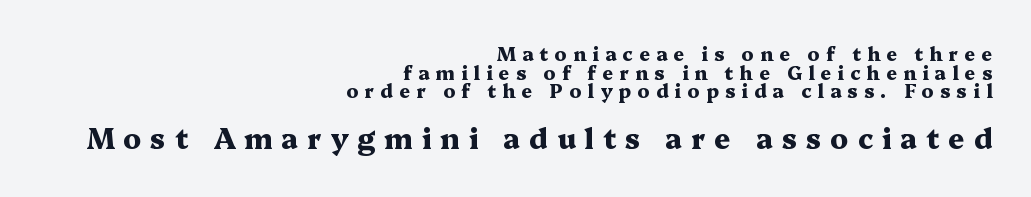
The image shows 28 px heavy, wide serif type, upright; set right-aligned, tight line spacing (0.98x), unusually wide letter spacing (+0.32 em), not underlined; the second (bottom) block is 1.47x larger; medium stroke contrast and a medium x-height.
